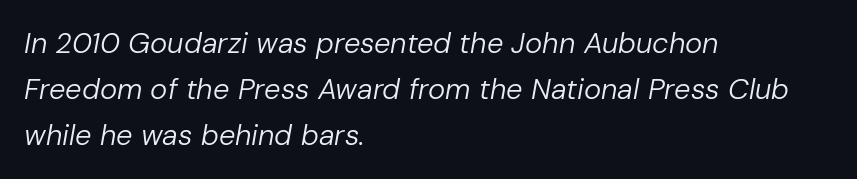
Q: Is the text bold? A: No.
Q: Is the text italic (slanted)? A: Yes, it leans right by about 10 degrees.
Q: Is the text underlined? A: No.
Q: How is the paragraph aligned? A: Left-aligned.
Q: Is the spacing between letters normal or unusually wide? A: Normal.
Q: Is the spacing between lines tight, normal or loose? A: Normal.
Q: Width (condensed, normal, or wide)? A: Normal.
Q: Stroke contrast? A: Low.
Q: x-height? A: Medium.
Q: Monospaced? A: No.
